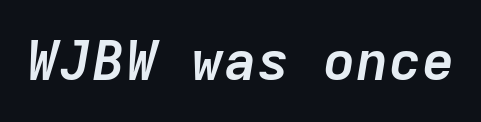
The image shows 55 px semibold type, italic (leaning right), monospaced; set normal letter spacing, not underlined; low stroke contrast and a medium x-height.
